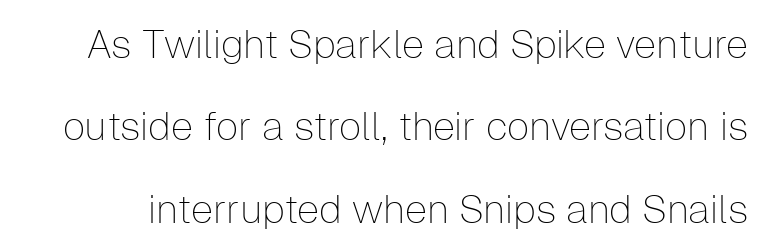
The image shows 40 px thin sans-serif type, upright; set loose line spacing (2.06x), normal letter spacing, not underlined; low stroke contrast and a medium x-height.
